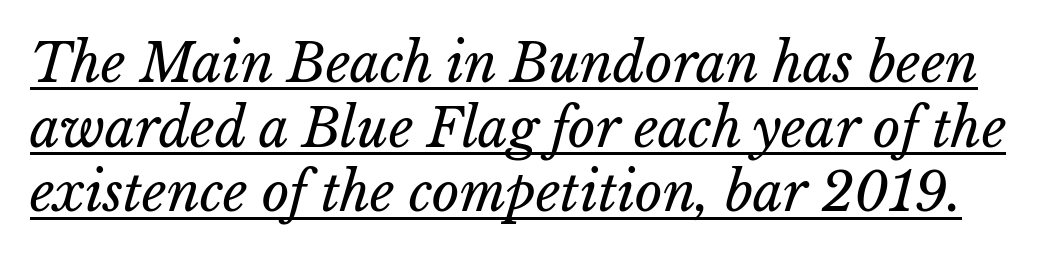
{"bold": "no", "weight": "regular", "width": "normal", "stroke_contrast": "low", "x_height": "medium", "monospaced": "no", "underline": "yes", "line_spacing_ratio": 1.22, "letter_spacing": "normal", "letter_spacing_em": 0.0, "glyph_px": 53}
